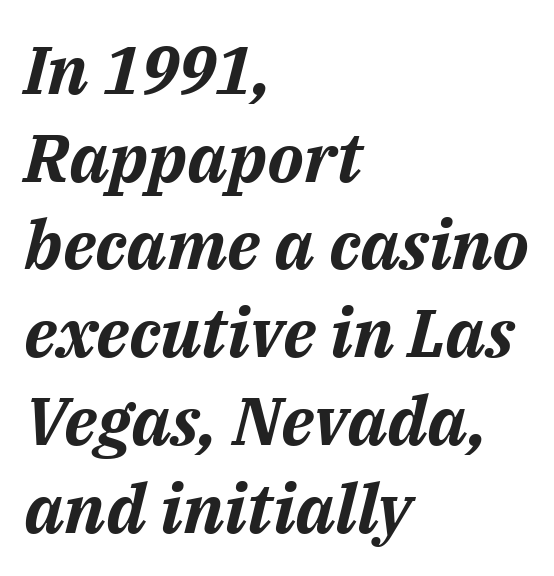
The image shows 68 px bold type, italic (leaning right); set left-aligned, normal line spacing (1.29x), normal letter spacing, not underlined; medium stroke contrast and a medium x-height.
